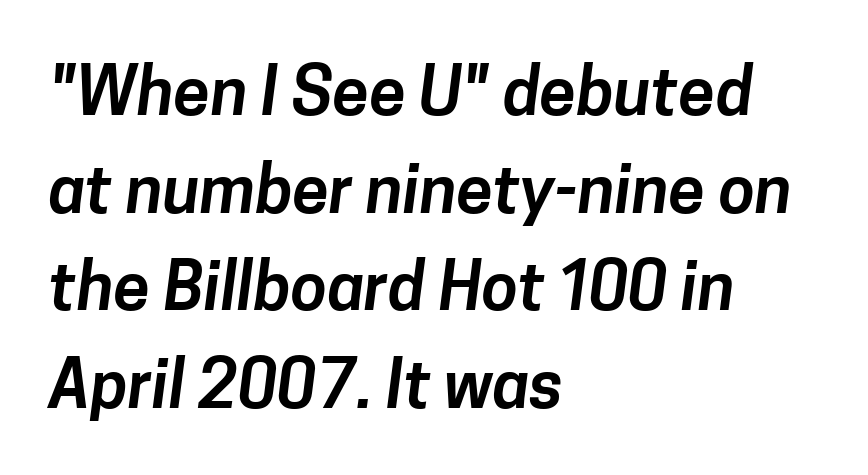
The letters advance in unequal steps, a hallmark of proportional type. Regarding leading, the lines here are spaced in the standard way. The typeface chosen for these lines omits serifs. The gaps between neighbouring characters are ordinary and unremarkable.
